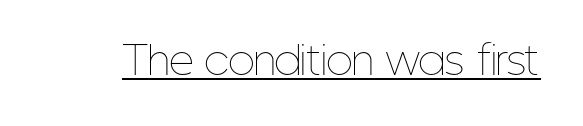
The image shows 39 px thin, condensed type, upright; set normal letter spacing, underlined; low stroke contrast and a medium x-height.
